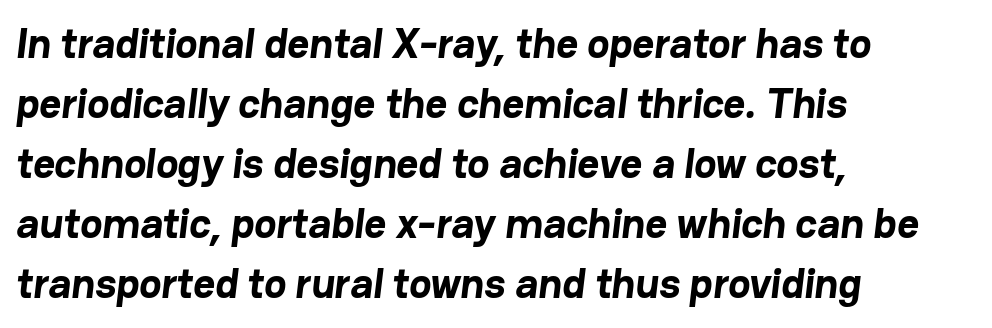
The image shows 42 px bold sans-serif type; set left-aligned, normal line spacing (1.43x), normal letter spacing, not underlined; low stroke contrast and a medium x-height.
